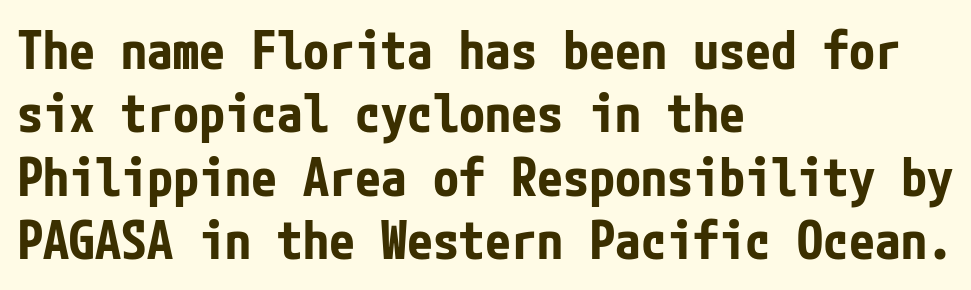
Q: Is the text bold? A: Yes.
Q: Is the text italic (slanted)? A: No, it is upright.
Q: Is the typeface a serif or a sans-serif typeface? A: Sans-serif.
Q: Is the text underlined? A: No.
Q: How is the paragraph aligned? A: Left-aligned.
Q: Is the spacing between letters normal or unusually wide? A: Normal.
Q: Width (condensed, normal, or wide)? A: Condensed.
Q: Stroke contrast? A: Low.
Q: x-height? A: Medium.
